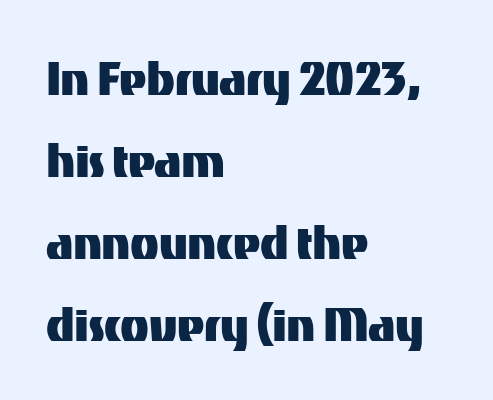
{"serif": "no", "italic": "no", "width": "normal", "stroke_contrast": "medium", "x_height": "medium", "monospaced": "no", "underline": "no", "align": "left", "line_spacing": "normal", "line_spacing_ratio": 1.39, "letter_spacing": "normal", "letter_spacing_em": 0.0, "glyph_px": 59}
